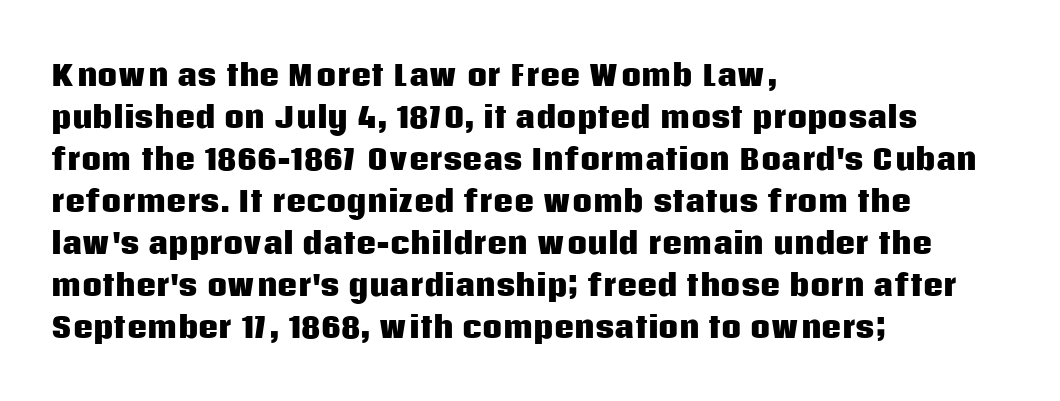
{"serif": "no", "italic": "no", "bold": "yes", "weight": "heavy", "width": "normal", "stroke_contrast": "low", "x_height": "large", "monospaced": "no", "underline": "no", "align": "left", "line_spacing": "normal", "line_spacing_ratio": 1.5, "letter_spacing": "normal", "letter_spacing_em": 0.0, "glyph_px": 28}
